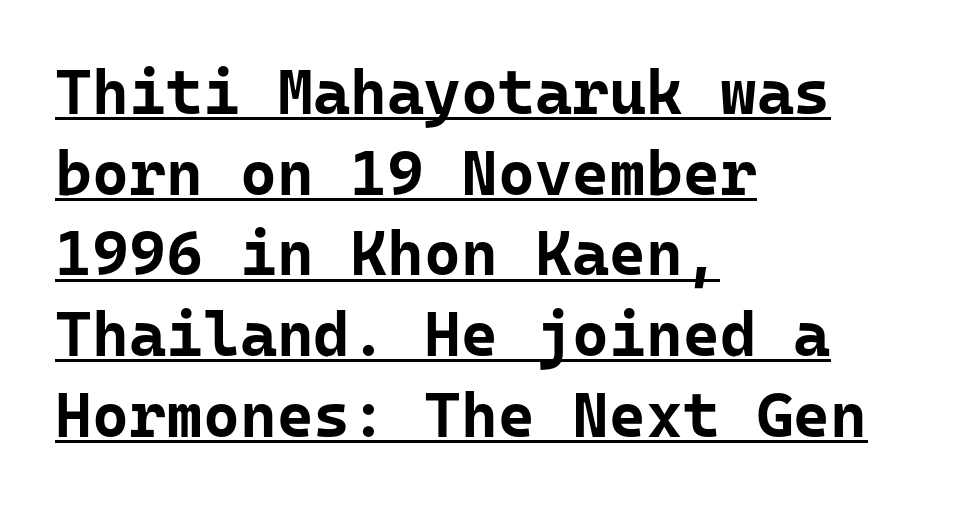
One glance says typical: line gaps are just what's usual. The lines are quadded left. Each line of the rendering has a horizontal stroke beneath the glyphs. The gaps between neighbouring characters are ordinary and unremarkable. This sample uses a sans-serif face. Look at the stroke-to-counter ratio: heavy, a bold.
